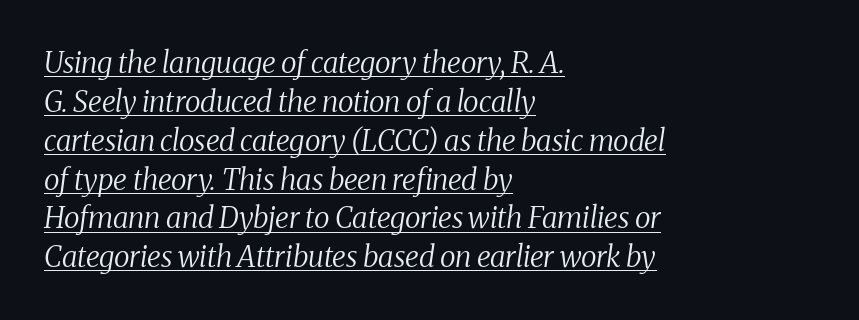
Beneath each row of characters lies a ruled line. The letters carry serifs — small finishing strokes at the ends of their stems. Stems and bowls with no extra thickness — not bold. If you drew a line through each stem, it would be angled. Think of a printed novel: that variable character pitch is what you see here.
